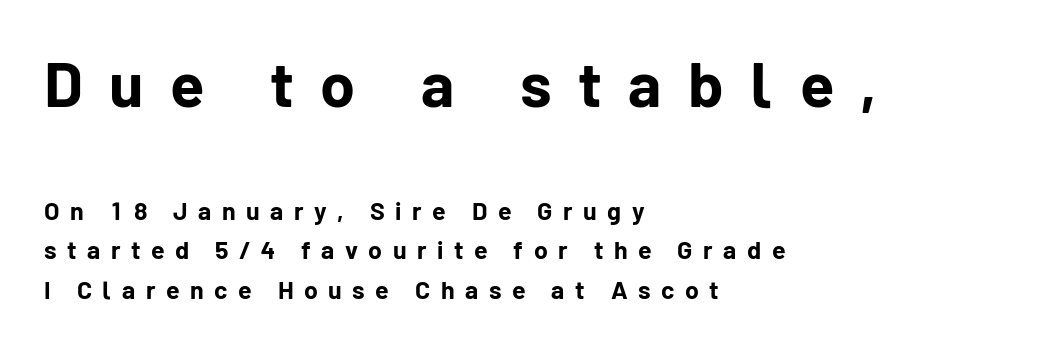
Posture: upright roman. Normally led — the rows are evenly, conventionally spaced. The sample has been set heavy, in full bold. Character size in the leading block exceeds that of the trailing block. Quick note: underline off.
